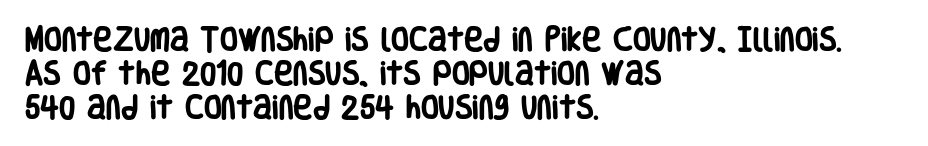
{"italic": "no", "bold": "yes", "underline": "no", "align": "left", "line_spacing": "normal", "line_spacing_ratio": 1.31, "letter_spacing": "normal", "letter_spacing_em": 0.0, "glyph_px": 26}
